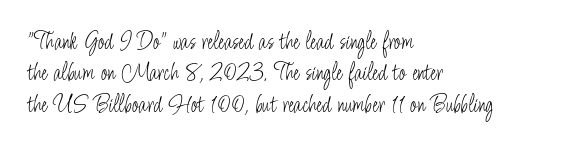
The image shows 25 px text type; set left-aligned, normal line spacing (1.26x), normal letter spacing, not underlined.
